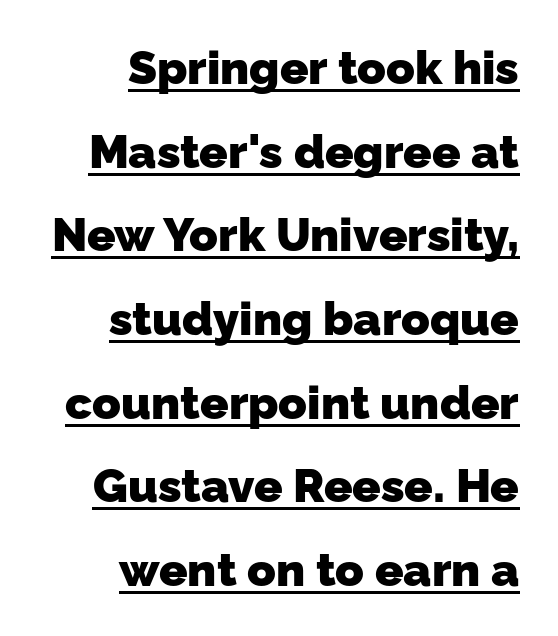
{"serif": "no", "bold": "yes", "weight": "heavy", "width": "normal", "stroke_contrast": "low", "x_height": "medium", "monospaced": "no", "underline": "yes", "align": "right", "line_spacing_ratio": 1.78, "letter_spacing": "normal", "letter_spacing_em": 0.0, "glyph_px": 47}
